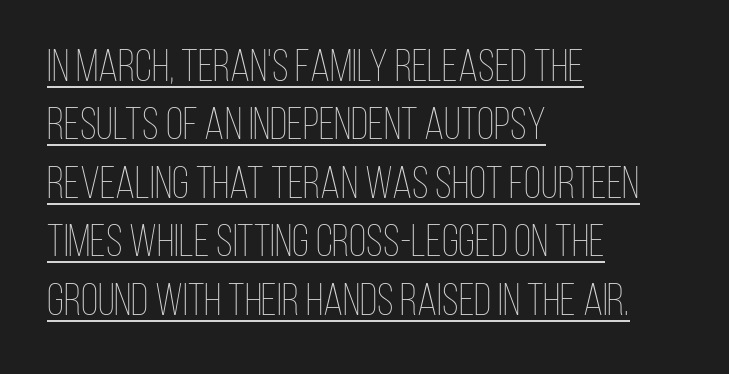
In terms of leading, this rendering sits right in the middle. Underlined type. The typeface has the unassuming heft of standard copy or less. Vertical strokes here are truly vertical. Character widths vary here, with narrow letters taking less room than wide ones. The paragraph shown leans on its left margin.
